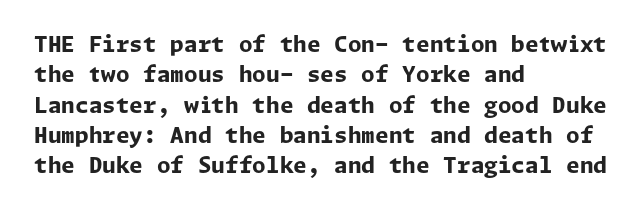
The paragraph shown leans on its left margin. The glyphs have the mass of a bold cut. How are the letters spaced? Ordinarily, with no added tracking. This sample uses an upright cut, with every glyph sitting square on the baseline.
